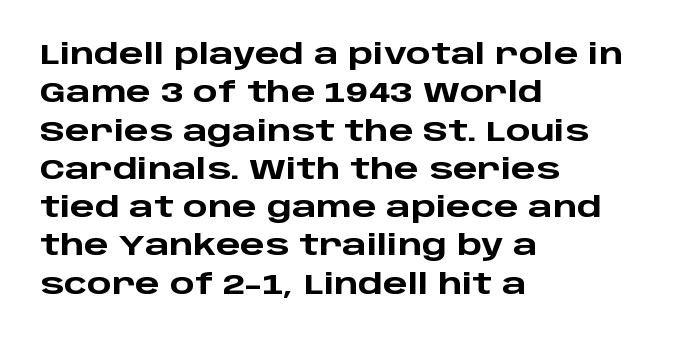
Q: Is the text bold? A: Yes.
Q: Is the text italic (slanted)? A: No, it is upright.
Q: Is the typeface a serif or a sans-serif typeface? A: Sans-serif.
Q: Is the text underlined? A: No.
Q: How is the paragraph aligned? A: Left-aligned.
Q: Is the spacing between letters normal or unusually wide? A: Normal.
Q: Is the spacing between lines tight, normal or loose? A: Normal.
Q: Width (condensed, normal, or wide)? A: Wide.
Q: Stroke contrast? A: Low.
Q: x-height? A: Large.
Q: Monospaced? A: No.
